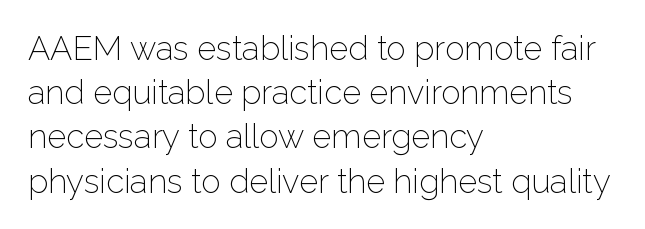
The image shows 33 px light sans-serif type, upright; set left-aligned, normal line spacing (1.34x), normal letter spacing, not underlined; low stroke contrast and a medium x-height.
